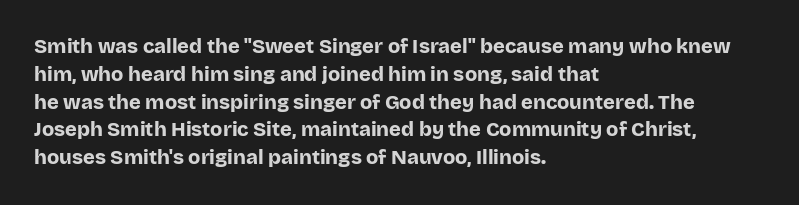
{"italic": "no", "bold": "yes", "underline": "no", "align": "left", "line_spacing": "normal", "line_spacing_ratio": 1.39, "letter_spacing": "normal", "letter_spacing_em": 0.0, "glyph_px": 20}
